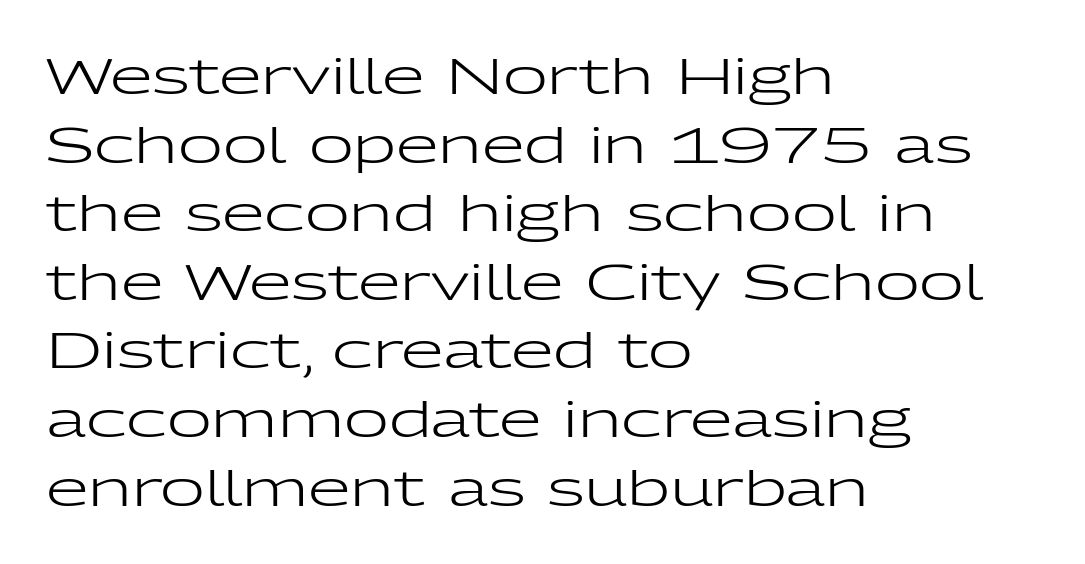
Q: Is the text bold? A: No.
Q: Is the text italic (slanted)? A: No, it is upright.
Q: Is the typeface a serif or a sans-serif typeface? A: Sans-serif.
Q: Is the text underlined? A: No.
Q: How is the paragraph aligned? A: Left-aligned.
Q: Is the spacing between letters normal or unusually wide? A: Normal.
Q: Is the spacing between lines tight, normal or loose? A: Normal.
Q: Width (condensed, normal, or wide)? A: Wide.
Q: Stroke contrast? A: Low.
Q: x-height? A: Medium.
Q: Monospaced? A: No.
